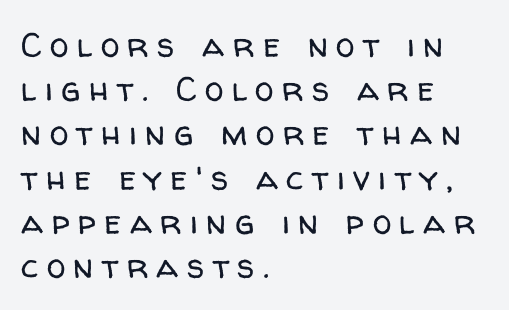
{"serif": "no", "italic": "no", "bold": "no", "weight": "regular", "width": "normal", "stroke_contrast": "low", "x_height": "medium", "monospaced": "no", "underline": "no", "align": "left", "line_spacing": "normal", "line_spacing_ratio": 1.3, "letter_spacing": "wide", "letter_spacing_em": 0.25, "glyph_px": 34}
